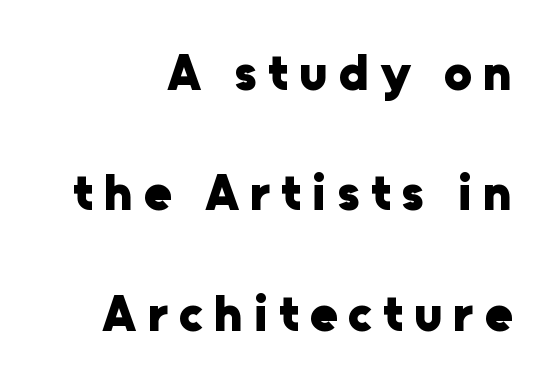
The rendering inserts visible extra space after every character. The line-height multiplier appears high, well above default. The lines in this sample share a right terminus and differ only in where they begin. The words here are not underlined.
